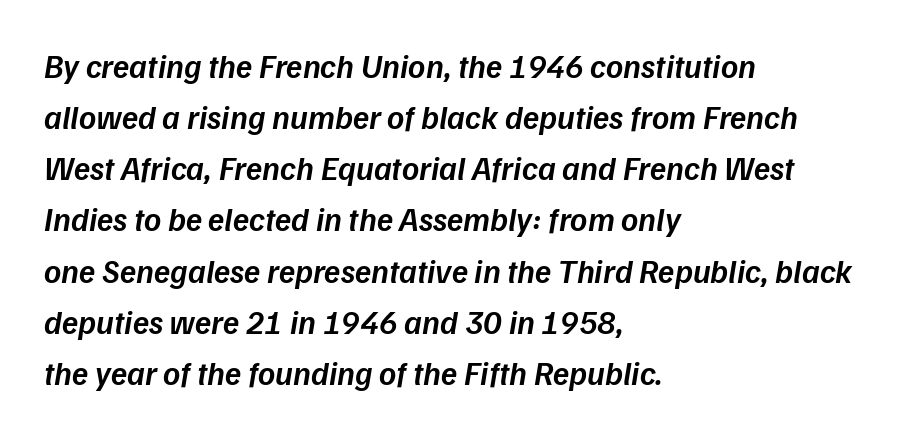
Q: Is the text bold? A: Semi-bold.
Q: Is the text italic (slanted)? A: Yes, it leans right by about 9 degrees.
Q: Is the text underlined? A: No.
Q: How is the paragraph aligned? A: Left-aligned.
Q: Is the spacing between letters normal or unusually wide? A: Normal.
Q: Is the spacing between lines tight, normal or loose? A: Normal.
Q: Width (condensed, normal, or wide)? A: Normal.
Q: Stroke contrast? A: Low.
Q: x-height? A: Medium.
Q: Monospaced? A: No.
